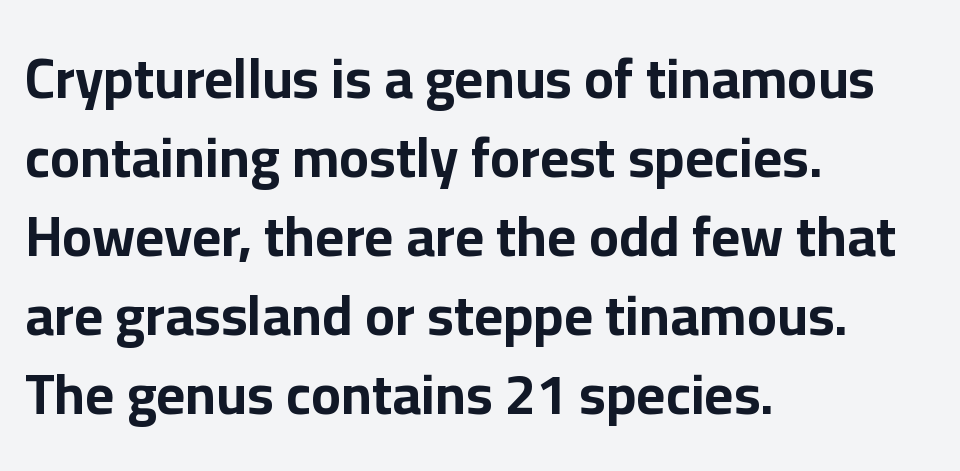
Ascenders rise straight up at ninety degrees. Line starts are locked; line ends wander. Glyph-to-glyph distance matches everyday printed text. Honestly, the row spacing looks completely unremarkable. Set as a true bold cut, around the 700 mark.
